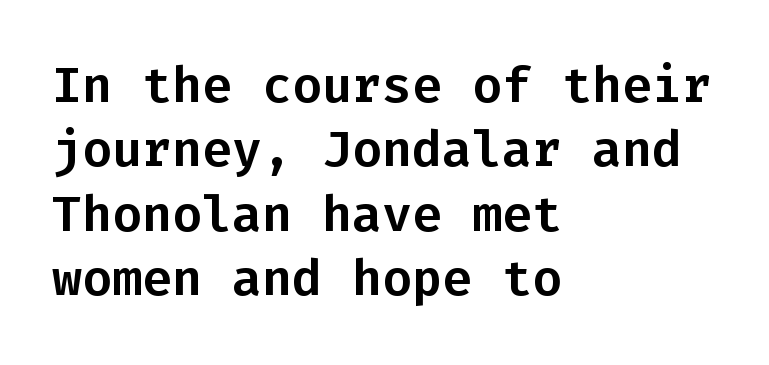
{"serif": "no", "italic": "no", "width": "normal", "stroke_contrast": "low", "x_height": "medium", "monospaced": "yes", "underline": "no", "align": "left", "line_spacing": "normal", "line_spacing_ratio": 1.29, "letter_spacing": "normal", "letter_spacing_em": 0.0, "glyph_px": 50}
